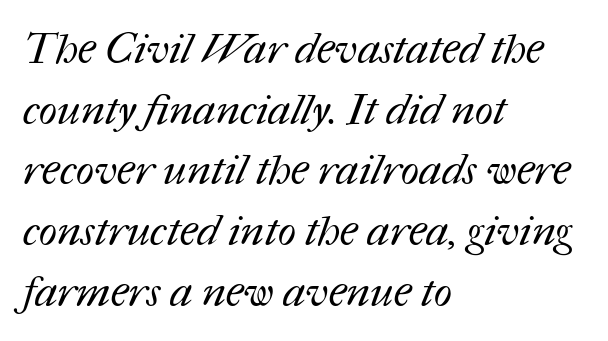
Q: Is the text bold? A: No.
Q: Is the text underlined? A: No.
Q: How is the paragraph aligned? A: Left-aligned.
Q: Is the spacing between letters normal or unusually wide? A: Normal.
Q: Is the spacing between lines tight, normal or loose? A: Normal.
Q: Width (condensed, normal, or wide)? A: Normal.
Q: Stroke contrast? A: Medium.
Q: x-height? A: Medium.
Q: Monospaced? A: No.
